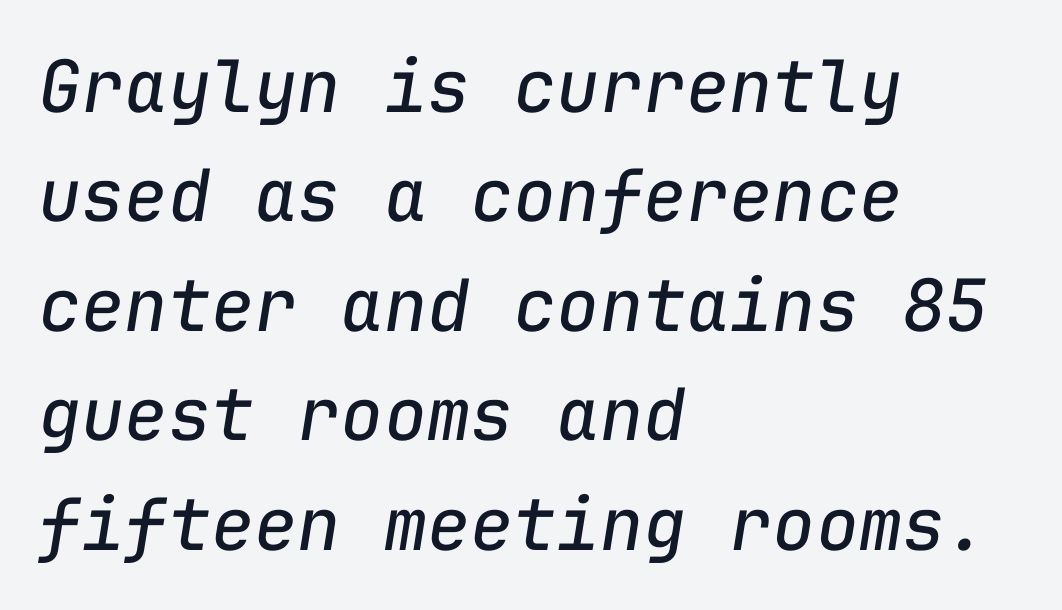
The image shows 72 px regular-weight type, italic (leaning right), monospaced; set left-aligned, normal line spacing (1.52x), normal letter spacing, not underlined; low stroke contrast and a medium x-height.
